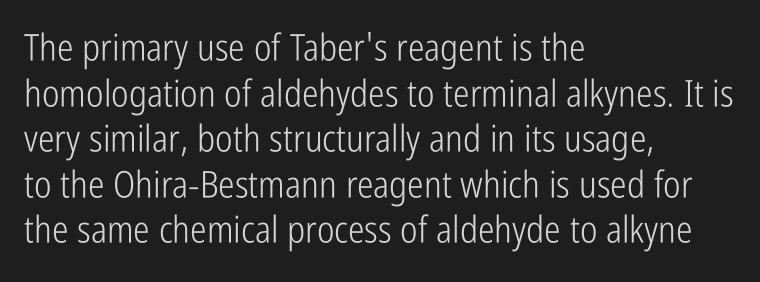
{"serif": "no", "italic": "no", "bold": "no", "weight": "light", "width": "condensed", "stroke_contrast": "low", "x_height": "medium", "monospaced": "no", "underline": "no", "align": "left", "line_spacing_ratio": 1.23, "letter_spacing": "normal", "letter_spacing_em": 0.0, "glyph_px": 37}
